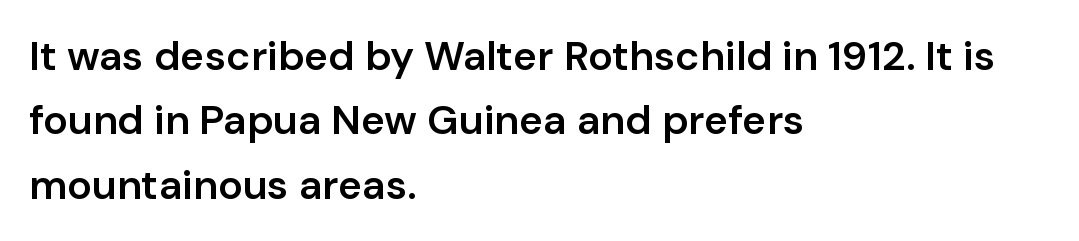
Looks like regular typesetting: each glyph gets only the width it needs. The string is rendered with underlining switched off. The tracking reads as untouched default to a designer's eye. This is the in-between weight designers call semibold or demi. Vertically, the passage feels balanced, rows spaced as you'd expect. You can tell it's not italic because the verticals are truly vertical.
